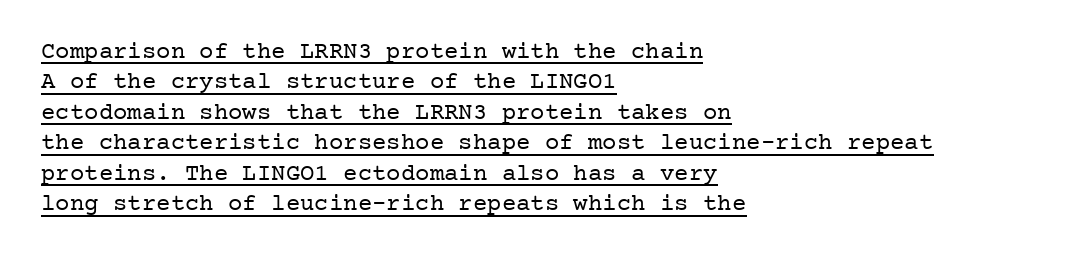
Q: Is the text bold? A: No.
Q: Is the text italic (slanted)? A: No, it is upright.
Q: Is the text underlined? A: Yes.
Q: How is the paragraph aligned? A: Left-aligned.
Q: Is the spacing between letters normal or unusually wide? A: Normal.
Q: Is the spacing between lines tight, normal or loose? A: Normal.
